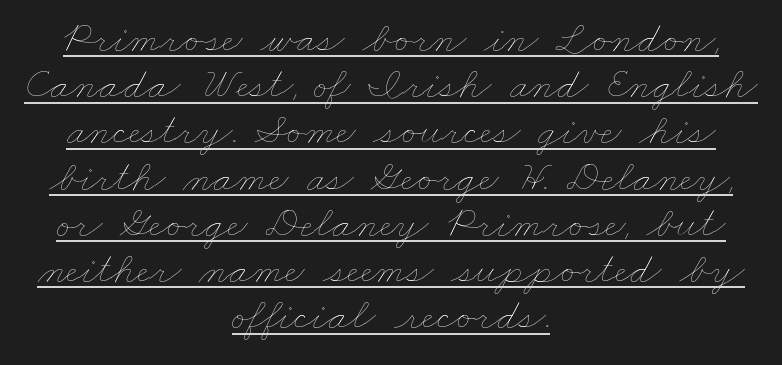
The image shows 44 px thin, wide type; set centered, tight line spacing (1.05x), normal letter spacing, underlined; low stroke contrast and a small x-height.
